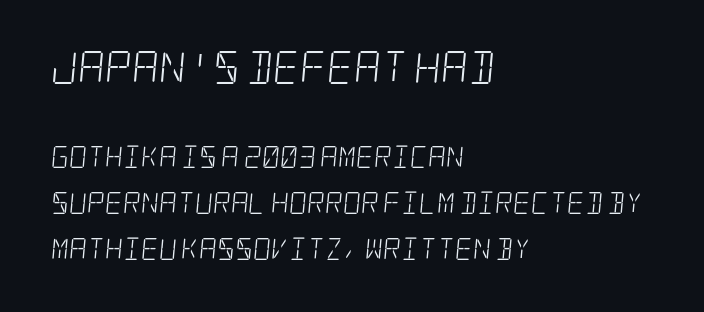
{"serif": "yes", "bold": "no", "weight": "light", "width": "condensed", "stroke_contrast": "low", "x_height": "large", "underline": "no", "align": "left", "line_spacing": "loose", "line_spacing_ratio": 2.09, "letter_spacing": "normal", "letter_spacing_em": 0.0, "larger_block": "first", "size_ratio": 1.5, "glyph_px": 33}
